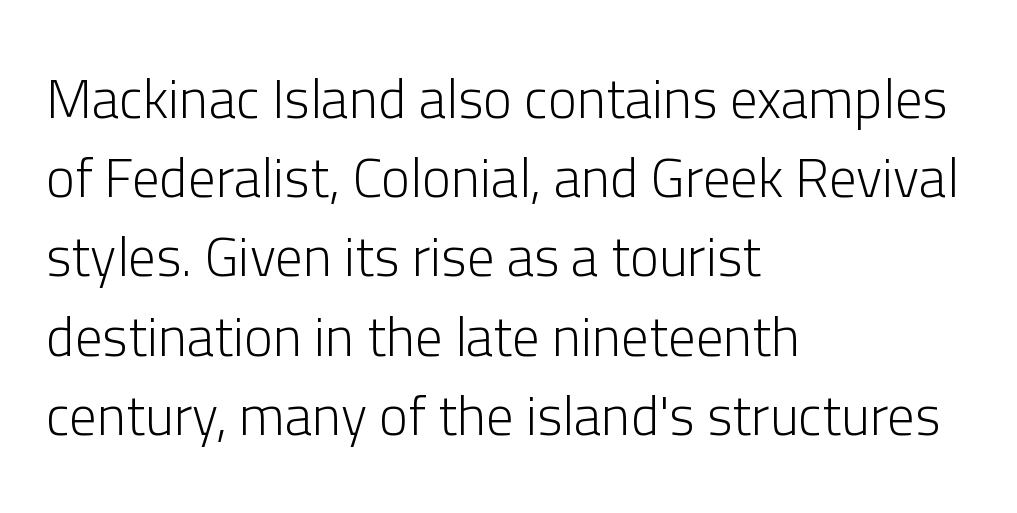
{"serif": "no", "italic": "no", "bold": "no", "weight": "light", "width": "normal", "stroke_contrast": "low", "x_height": "medium", "monospaced": "no", "underline": "no", "align": "left", "line_spacing": "normal", "line_spacing_ratio": 1.44, "letter_spacing": "normal", "letter_spacing_em": 0.0, "glyph_px": 55}
